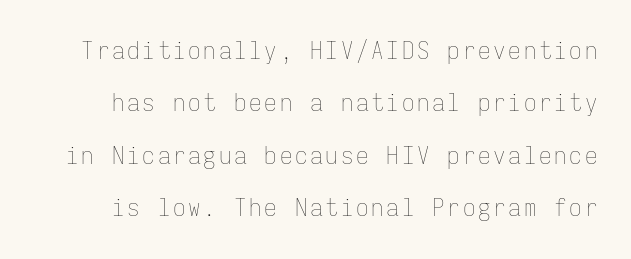
Q: Is the text bold? A: No.
Q: Is the text italic (slanted)? A: No, it is upright.
Q: Is the text underlined? A: No.
Q: Is the spacing between lines tight, normal or loose? A: Loose.
